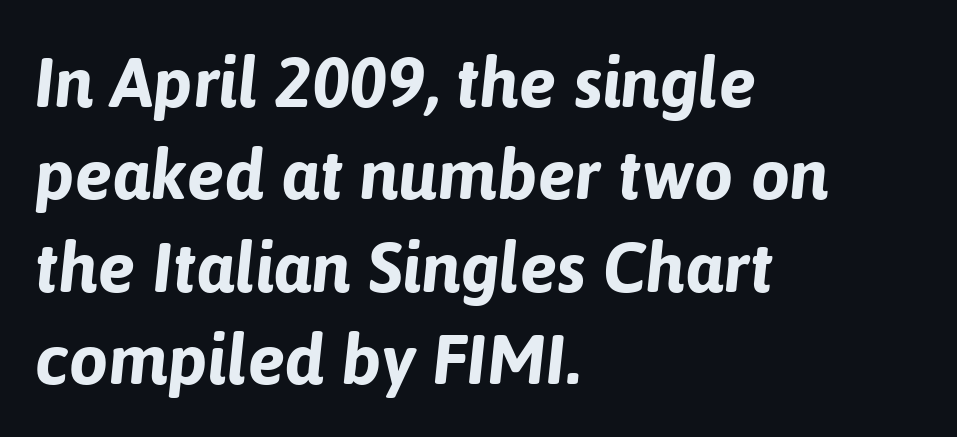
The image shows 70 px bold type, italic (leaning right); set left-aligned, normal line spacing (1.32x), normal letter spacing, not underlined; low stroke contrast and a medium x-height.
